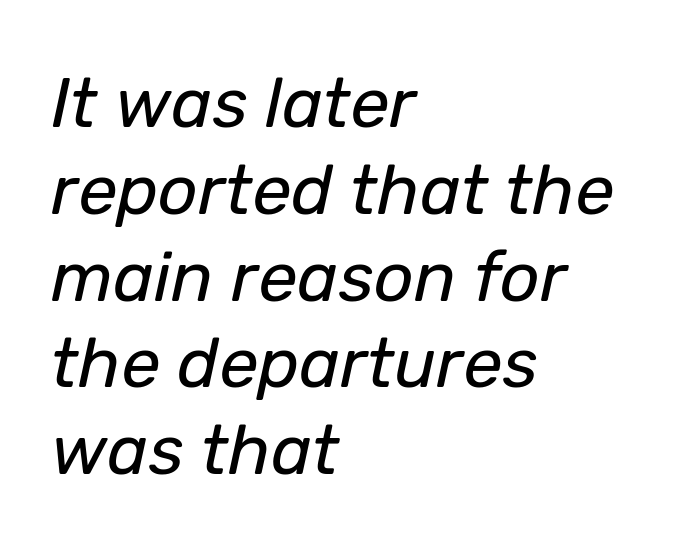
The image shows 70 px regular-weight type, italic (leaning right); set left-aligned, line spacing 1.24x, normal letter spacing, not underlined; low stroke contrast and a medium x-height.
